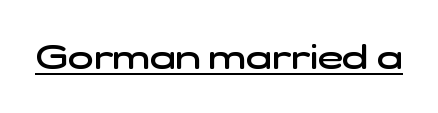
{"serif": "no", "bold": "semi", "weight": "semibold", "width": "wide", "stroke_contrast": "low", "x_height": "medium", "monospaced": "no", "underline": "yes", "letter_spacing": "normal", "letter_spacing_em": 0.0, "glyph_px": 34}
